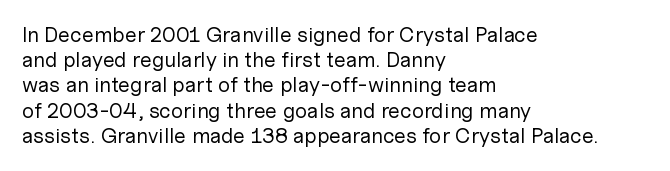
{"italic": "no", "bold": "no", "underline": "no", "align": "left", "line_spacing_ratio": 1.2, "letter_spacing": "normal", "letter_spacing_em": 0.0, "glyph_px": 21}
